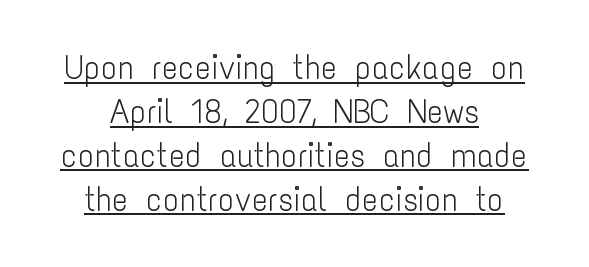
Q: Is the text bold? A: No.
Q: Is the text italic (slanted)? A: No, it is upright.
Q: Is the typeface a serif or a sans-serif typeface? A: Sans-serif.
Q: Is the text underlined? A: Yes.
Q: How is the paragraph aligned? A: Centered.
Q: Is the spacing between letters normal or unusually wide? A: Normal.
Q: Is the spacing between lines tight, normal or loose? A: Normal.
Q: Width (condensed, normal, or wide)? A: Condensed.
Q: Stroke contrast? A: Low.
Q: x-height? A: Medium.
Q: Monospaced? A: No.
